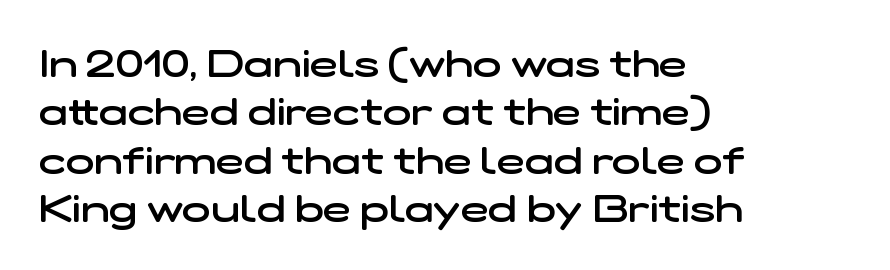
The image shows 38 px semibold, wide sans-serif type; set left-aligned, normal line spacing (1.27x), normal letter spacing, not underlined; low stroke contrast and a medium x-height.
